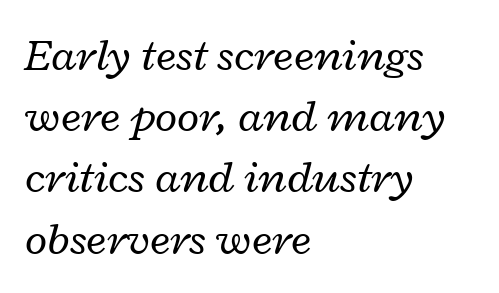
Designer's note — italics engaged. The passage shown is not bold in any degree. Spacing verdict: proportional, widths tailored to each character. The space between consecutive lines is moderate. A student would call this left alignment; a typographer would say flush left, rag right. Each word holds together tightly as a unit, with standard inter-letter gaps.
